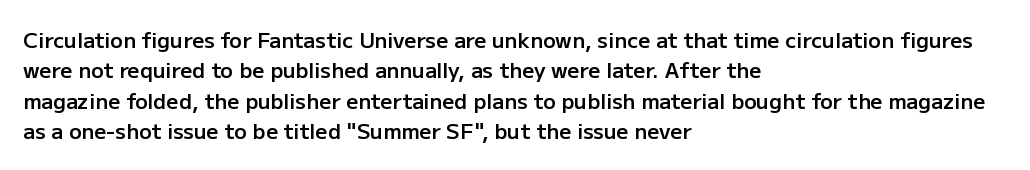
The image shows 21 px text type, upright; set left-aligned, normal line spacing (1.45x), normal letter spacing, not underlined.
